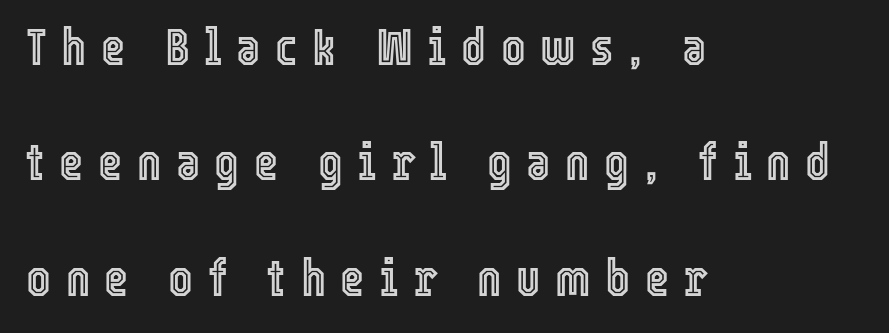
Q: Is the text italic (slanted)? A: No, it is upright.
Q: Is the text underlined? A: No.
Q: How is the paragraph aligned? A: Left-aligned.
Q: Is the spacing between letters normal or unusually wide? A: Unusually wide.
Q: Is the spacing between lines tight, normal or loose? A: Loose.
Q: Width (condensed, normal, or wide)? A: Condensed.
Q: x-height? A: Medium.
Q: Monospaced? A: No.
